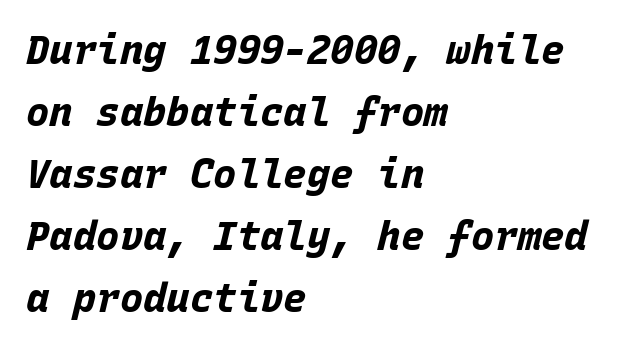
{"italic": "yes", "lean": "right", "slant_degrees": 15, "bold": "yes", "weight": "bold", "width": "normal", "stroke_contrast": "low", "x_height": "large", "monospaced": "yes", "underline": "no", "align": "left", "line_spacing": "normal", "line_spacing_ratio": 1.59, "letter_spacing": "normal", "letter_spacing_em": 0.0, "glyph_px": 39}
